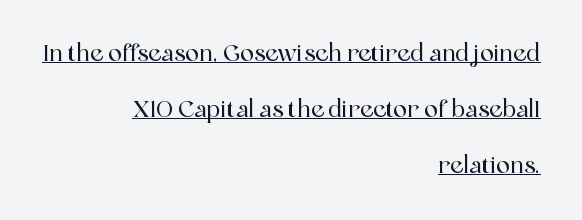
Q: Is the text italic (slanted)? A: No, it is upright.
Q: Is the text underlined? A: Yes.
Q: How is the paragraph aligned? A: Right-aligned.
Q: Is the spacing between letters normal or unusually wide? A: Normal.
Q: Is the spacing between lines tight, normal or loose? A: Loose.
